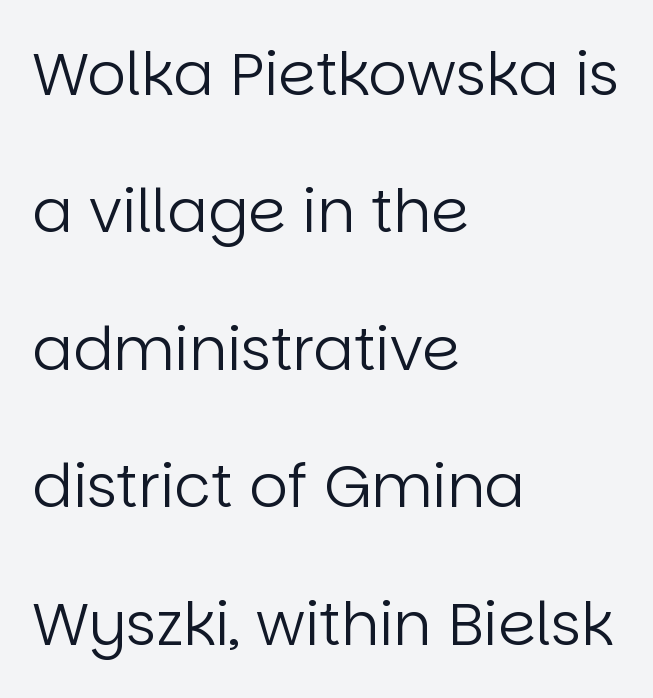
Q: Is the text bold? A: No.
Q: Is the text italic (slanted)? A: No, it is upright.
Q: Is the typeface a serif or a sans-serif typeface? A: Sans-serif.
Q: Is the text underlined? A: No.
Q: How is the paragraph aligned? A: Left-aligned.
Q: Is the spacing between letters normal or unusually wide? A: Normal.
Q: Is the spacing between lines tight, normal or loose? A: Loose.
Q: Width (condensed, normal, or wide)? A: Normal.
Q: Stroke contrast? A: Low.
Q: x-height? A: Large.
Q: Monospaced? A: No.
